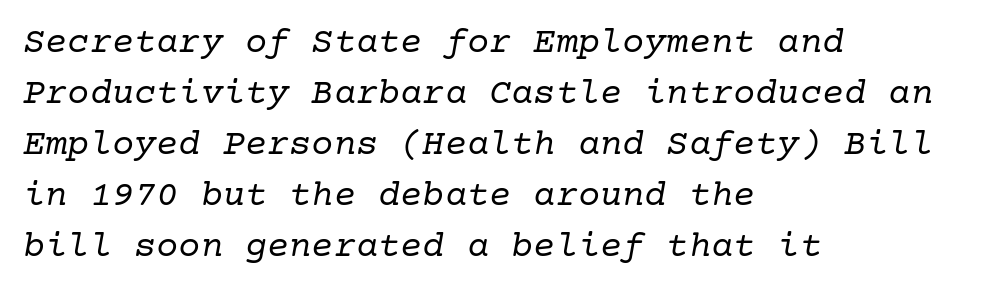
Q: Is the text bold? A: No.
Q: Is the text italic (slanted)? A: Yes, it leans right by about 10 degrees.
Q: Is the typeface a serif or a sans-serif typeface? A: Serif.
Q: Is the text underlined? A: No.
Q: How is the paragraph aligned? A: Left-aligned.
Q: Is the spacing between letters normal or unusually wide? A: Normal.
Q: Is the spacing between lines tight, normal or loose? A: Normal.
Q: Width (condensed, normal, or wide)? A: Normal.
Q: Stroke contrast? A: Low.
Q: x-height? A: Medium.
